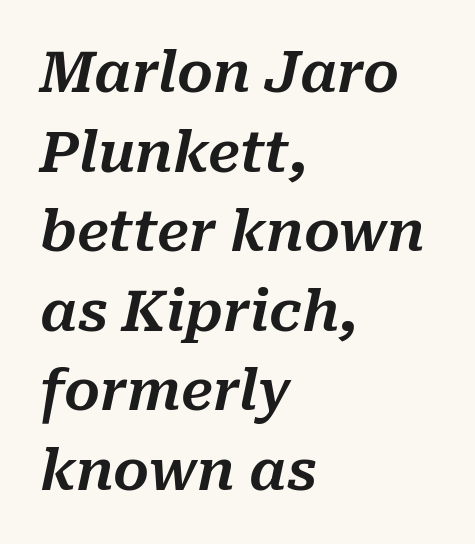
The image shows 56 px text type, italic (leaning right); set left-aligned, normal line spacing (1.42x), normal letter spacing, not underlined; medium stroke contrast and a medium x-height.
